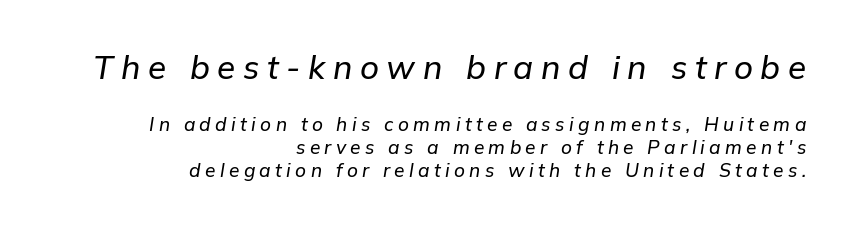
The image shows 33 px text type, italic (leaning right); set right-aligned, line spacing 1.2x, unusually wide letter spacing (+0.23 em), not underlined; the first (top) block is 1.74x larger; low stroke contrast and a medium x-height.
